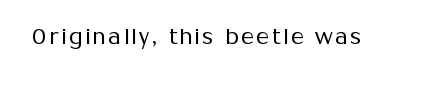
{"italic": "no", "bold": "no", "underline": "no", "glyph_px": 22}
